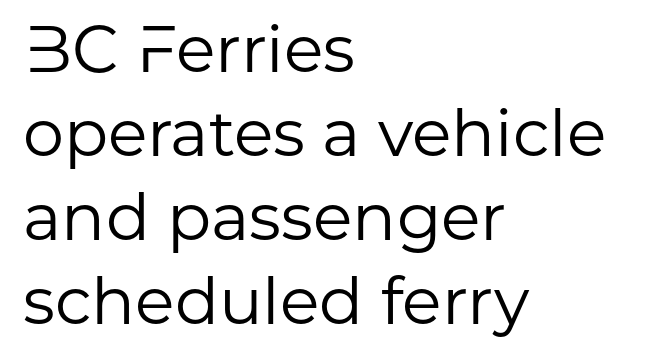
Q: Is the text bold? A: No.
Q: Is the text italic (slanted)? A: No, it is upright.
Q: Is the typeface a serif or a sans-serif typeface? A: Sans-serif.
Q: Is the text underlined? A: No.
Q: How is the paragraph aligned? A: Left-aligned.
Q: Is the spacing between letters normal or unusually wide? A: Normal.
Q: Is the spacing between lines tight, normal or loose? A: Normal.
Q: Width (condensed, normal, or wide)? A: Normal.
Q: Stroke contrast? A: Low.
Q: x-height? A: Medium.
Q: Monospaced? A: No.
